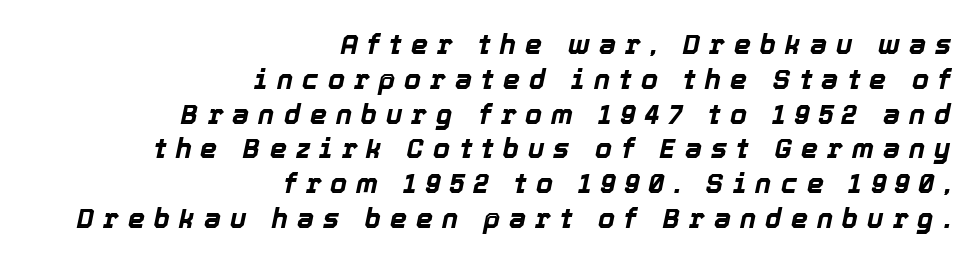
{"italic": "yes", "lean": "right", "slant_degrees": 12, "bold": "yes", "underline": "no", "align": "right", "line_spacing": "normal", "line_spacing_ratio": 1.29, "letter_spacing": "wide", "letter_spacing_em": 0.34, "glyph_px": 27}
